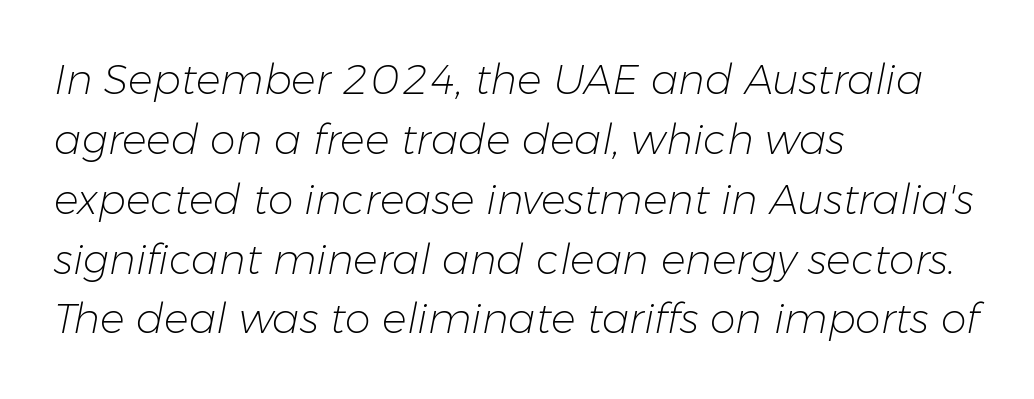
{"italic": "yes", "lean": "right", "slant_degrees": 11, "bold": "no", "weight": "light", "width": "normal", "stroke_contrast": "low", "x_height": "medium", "monospaced": "no", "underline": "no", "align": "left", "line_spacing": "normal", "line_spacing_ratio": 1.46, "letter_spacing": "normal", "letter_spacing_em": 0.0, "glyph_px": 41}
